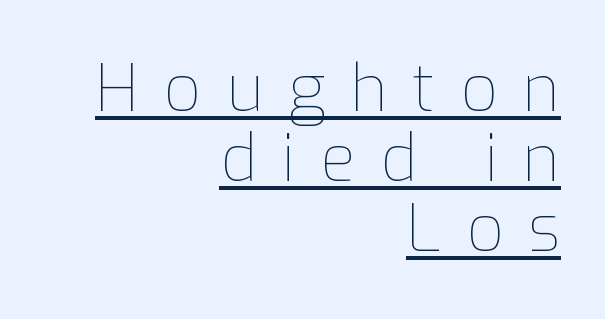
The image shows 65 px thin type, upright; set right-aligned, tight line spacing (1.08x), unusually wide letter spacing (+0.38 em), underlined; low stroke contrast and a medium x-height.
